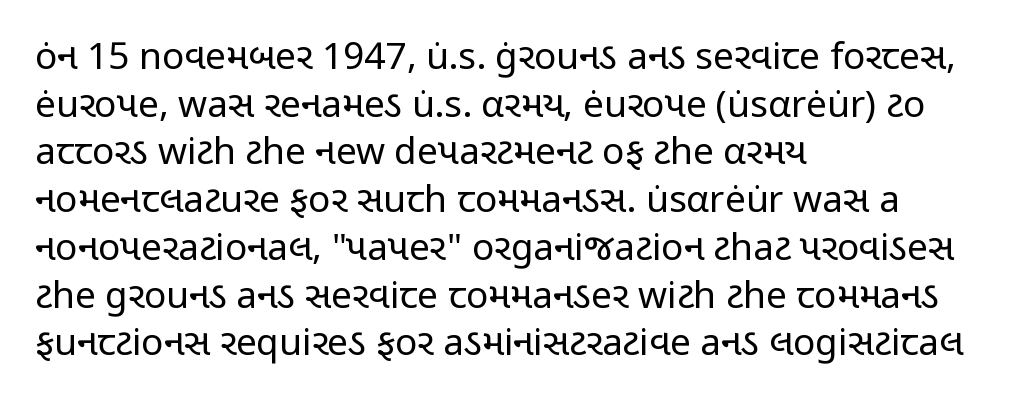
Q: Is the text bold? A: No.
Q: Is the text italic (slanted)? A: No, it is upright.
Q: Is the typeface a serif or a sans-serif typeface? A: Sans-serif.
Q: Is the text underlined? A: No.
Q: How is the paragraph aligned? A: Left-aligned.
Q: Is the spacing between letters normal or unusually wide? A: Normal.
Q: Is the spacing between lines tight, normal or loose? A: Normal.
Q: Width (condensed, normal, or wide)? A: Condensed.
Q: Stroke contrast? A: Low.
Q: x-height? A: Medium.
Q: Monospaced? A: No.
